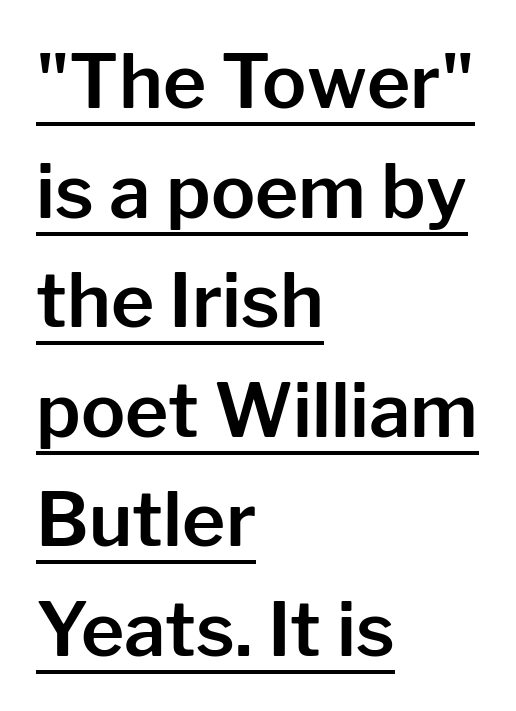
Q: Is the text italic (slanted)? A: No, it is upright.
Q: Is the typeface a serif or a sans-serif typeface? A: Sans-serif.
Q: Is the text underlined? A: Yes.
Q: How is the paragraph aligned? A: Left-aligned.
Q: Is the spacing between letters normal or unusually wide? A: Normal.
Q: Is the spacing between lines tight, normal or loose? A: Normal.
Q: Width (condensed, normal, or wide)? A: Normal.
Q: Stroke contrast? A: Low.
Q: x-height? A: Medium.
Q: Monospaced? A: No.
